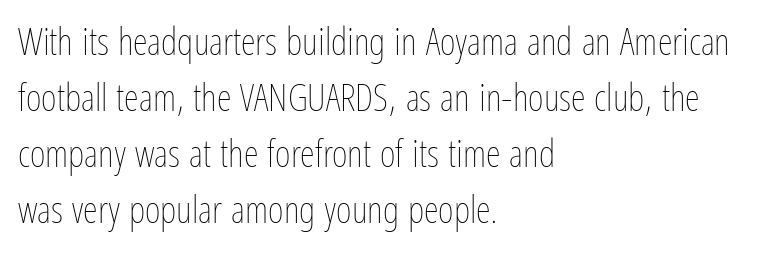
{"italic": "no", "bold": "no", "weight": "thin", "width": "condensed", "stroke_contrast": "low", "x_height": "medium", "monospaced": "no", "underline": "no", "align": "left", "line_spacing": "normal", "line_spacing_ratio": 1.47, "letter_spacing": "normal", "letter_spacing_em": 0.0, "glyph_px": 38}
